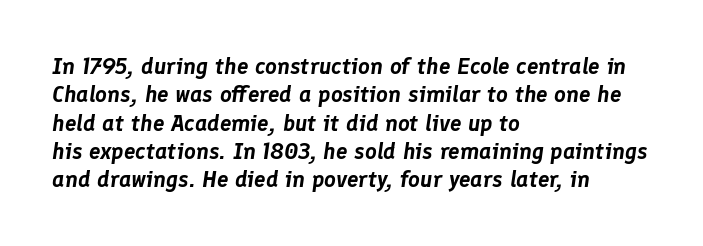
The image shows 23 px text type, italic (leaning right); set left-aligned, line spacing 1.23x, normal letter spacing, not underlined.
